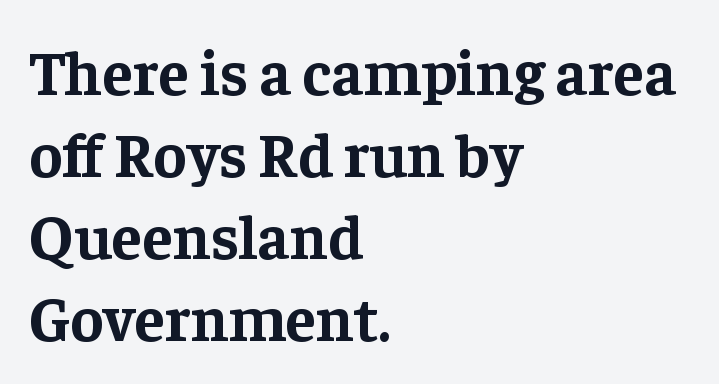
{"serif": "yes", "italic": "no", "bold": "yes", "weight": "bold", "width": "normal", "stroke_contrast": "low", "x_height": "medium", "monospaced": "no", "underline": "no", "align": "left", "line_spacing": "normal", "line_spacing_ratio": 1.3, "letter_spacing": "normal", "letter_spacing_em": 0.0, "glyph_px": 63}
